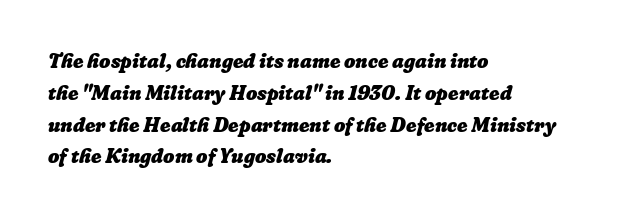
The image shows 20 px bold type; set left-aligned, normal line spacing (1.59x), normal letter spacing, not underlined.
